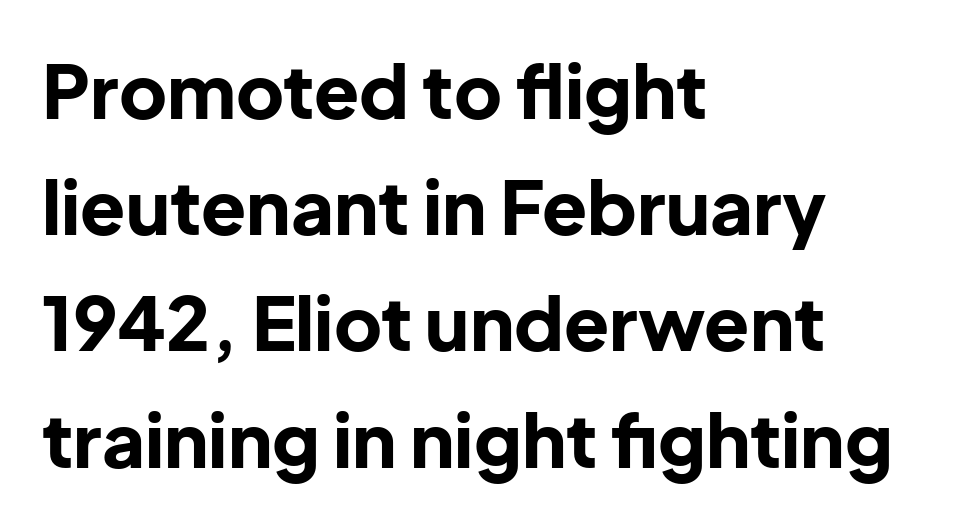
Q: Is the text bold? A: Yes.
Q: Is the text italic (slanted)? A: No, it is upright.
Q: Is the typeface a serif or a sans-serif typeface? A: Sans-serif.
Q: Is the text underlined? A: No.
Q: How is the paragraph aligned? A: Left-aligned.
Q: Is the spacing between letters normal or unusually wide? A: Normal.
Q: Is the spacing between lines tight, normal or loose? A: Normal.
Q: Width (condensed, normal, or wide)? A: Normal.
Q: Stroke contrast? A: Low.
Q: x-height? A: Medium.
Q: Monospaced? A: No.
